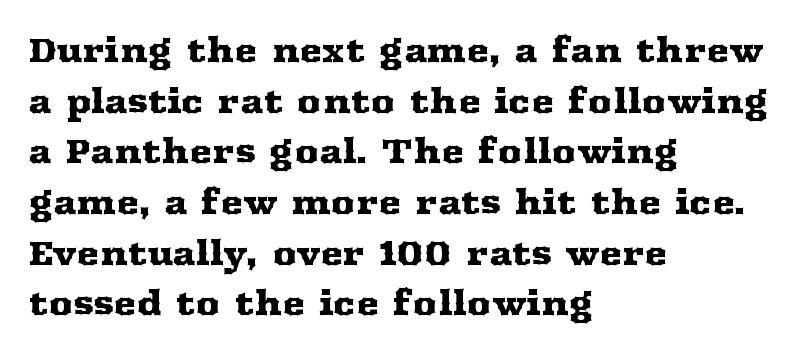
The image shows 34 px wide serif type, upright; set left-aligned, normal line spacing (1.49x), normal letter spacing, not underlined; medium stroke contrast and a medium x-height.
